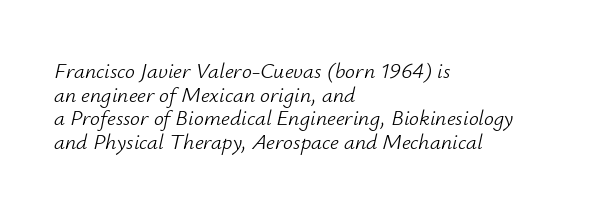
Q: Is the text bold? A: No.
Q: Is the text italic (slanted)? A: Yes, it leans right by about 12 degrees.
Q: Is the text underlined? A: No.
Q: How is the paragraph aligned? A: Left-aligned.
Q: Is the spacing between letters normal or unusually wide? A: Normal.
Q: Is the spacing between lines tight, normal or loose? A: Tight.
